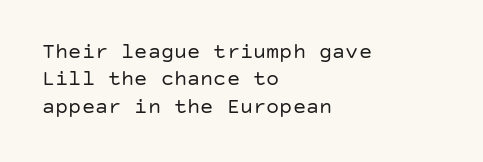
Counters stay open thanks to moderate or lighter strokes. All the whitespace from short lines collects on the right. Normally led — the rows are evenly, conventionally spaced. The glyphs are unaccompanied by any horizontal stroke below them.
